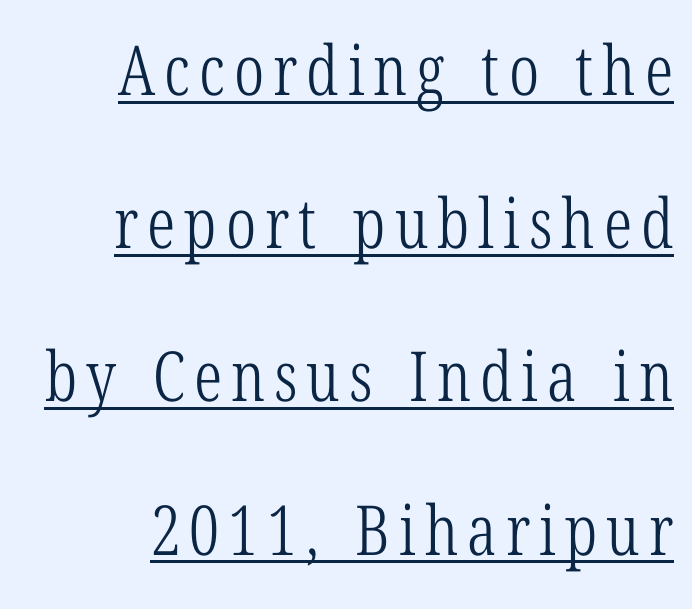
{"serif": "yes", "italic": "no", "bold": "no", "weight": "light", "width": "condensed", "stroke_contrast": "low", "x_height": "medium", "monospaced": "no", "underline": "yes", "align": "right", "line_spacing": "loose", "line_spacing_ratio": 2.22, "glyph_px": 69}
